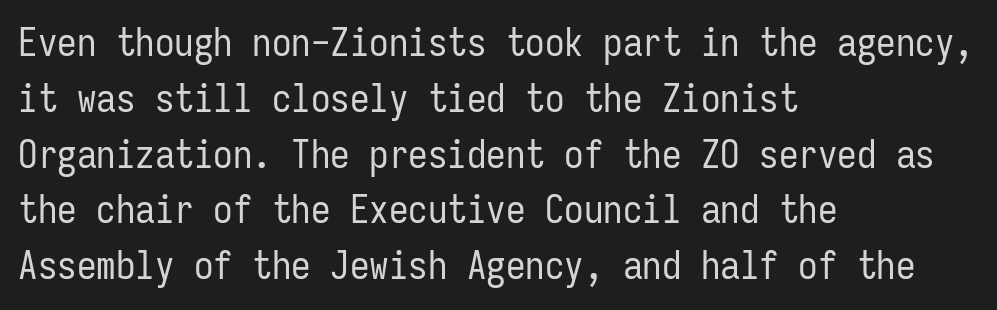
Q: Is the text bold? A: No.
Q: Is the text italic (slanted)? A: No, it is upright.
Q: Is the typeface a serif or a sans-serif typeface? A: Sans-serif.
Q: Is the text underlined? A: No.
Q: How is the paragraph aligned? A: Left-aligned.
Q: Is the spacing between letters normal or unusually wide? A: Normal.
Q: Is the spacing between lines tight, normal or loose? A: Normal.
Q: Width (condensed, normal, or wide)? A: Condensed.
Q: Stroke contrast? A: Low.
Q: x-height? A: Medium.
Q: Monospaced? A: Yes.
